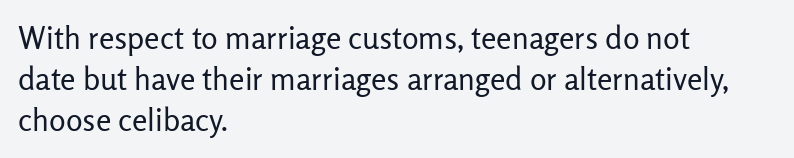
Q: Is the text bold? A: No.
Q: Is the text italic (slanted)? A: No, it is upright.
Q: Is the typeface a serif or a sans-serif typeface? A: Sans-serif.
Q: Is the text underlined? A: No.
Q: How is the paragraph aligned? A: Left-aligned.
Q: Is the spacing between letters normal or unusually wide? A: Normal.
Q: Is the spacing between lines tight, normal or loose? A: Normal.
Q: Width (condensed, normal, or wide)? A: Normal.
Q: Stroke contrast? A: Low.
Q: x-height? A: Medium.
Q: Monospaced? A: No.
